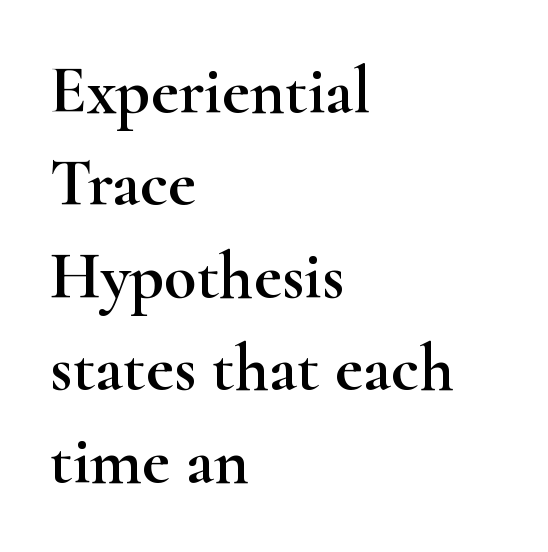
The image shows 67 px wide serif type, upright; set left-aligned, normal line spacing (1.38x), normal letter spacing, not underlined; high stroke contrast and a small x-height.
